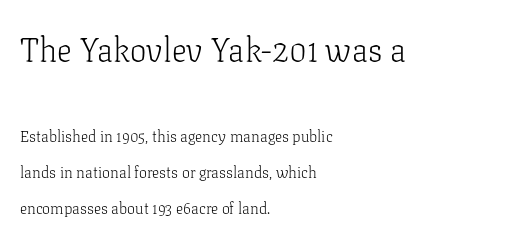
Q: Is the text bold? A: No.
Q: Is the text italic (slanted)? A: No, it is upright.
Q: Is the typeface a serif or a sans-serif typeface? A: Serif.
Q: Is the text underlined? A: No.
Q: How is the paragraph aligned? A: Left-aligned.
Q: Is the spacing between letters normal or unusually wide? A: Normal.
Q: Is the spacing between lines tight, normal or loose? A: Loose.
Q: Which block of text is set in a larger size, the first (top) or the second (bottom)? A: The first (top) one.
Q: Width (condensed, normal, or wide)? A: Normal.
Q: Stroke contrast? A: Low.
Q: x-height? A: Medium.
Q: Monospaced? A: No.
